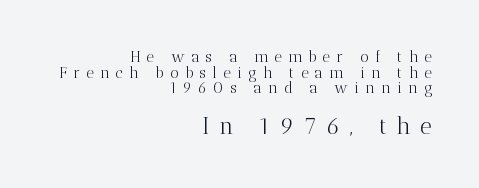
Q: Is the text bold? A: No.
Q: Is the text italic (slanted)? A: No, it is upright.
Q: Is the text underlined? A: No.
Q: How is the paragraph aligned? A: Right-aligned.
Q: Is the spacing between letters normal or unusually wide? A: Unusually wide.
Q: Is the spacing between lines tight, normal or loose? A: Tight.
Q: Which block of text is set in a larger size, the first (top) or the second (bottom)? A: The second (bottom) one.
